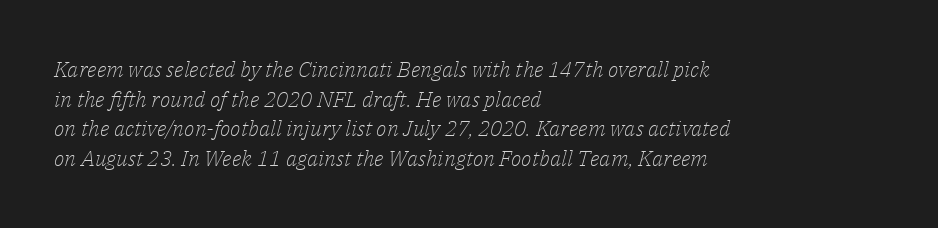
Q: Is the text bold? A: No.
Q: Is the text italic (slanted)? A: Yes, it leans right by about 14 degrees.
Q: Is the text underlined? A: No.
Q: How is the paragraph aligned? A: Left-aligned.
Q: Is the spacing between letters normal or unusually wide? A: Normal.
Q: Is the spacing between lines tight, normal or loose? A: Normal.
